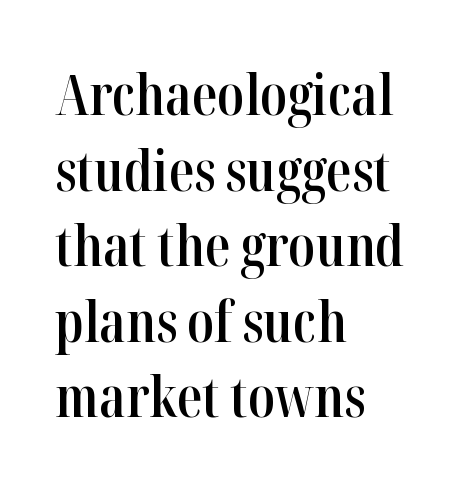
Q: Is the text bold? A: Semi-bold.
Q: Is the text italic (slanted)? A: No, it is upright.
Q: Is the typeface a serif or a sans-serif typeface? A: Serif.
Q: Is the text underlined? A: No.
Q: How is the paragraph aligned? A: Left-aligned.
Q: Is the spacing between letters normal or unusually wide? A: Normal.
Q: Is the spacing between lines tight, normal or loose? A: Normal.
Q: Width (condensed, normal, or wide)? A: Condensed.
Q: Stroke contrast? A: High.
Q: x-height? A: Medium.
Q: Monospaced? A: No.
